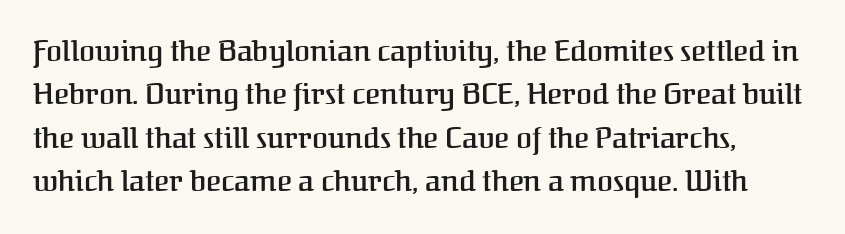
{"serif": "yes", "italic": "no", "bold": "semi", "weight": "semibold", "width": "normal", "stroke_contrast": "medium", "x_height": "medium", "monospaced": "no", "underline": "no", "line_spacing": "normal", "line_spacing_ratio": 1.5, "letter_spacing": "normal", "letter_spacing_em": 0.0, "glyph_px": 29}
